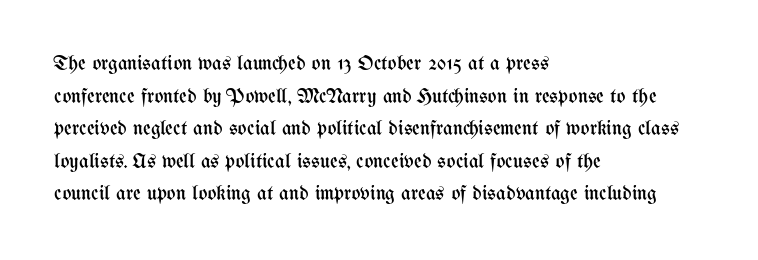
The axis of the letterforms is exactly vertical. Here the glyphs are tracked normally, forming tight word shapes. Descenders hang freely into open space. Line beginnings align vertically; line endings do not. The rows are spaced the way most documents space them.
